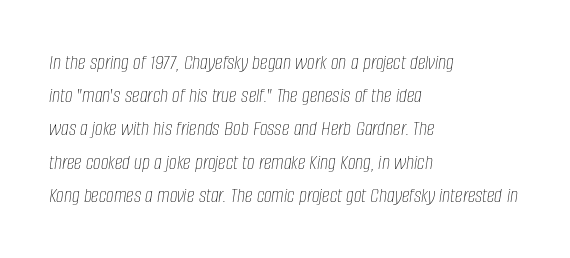
The image shows 22 px text type, italic (leaning right); set left-aligned, normal line spacing (1.51x), normal letter spacing, not underlined.
